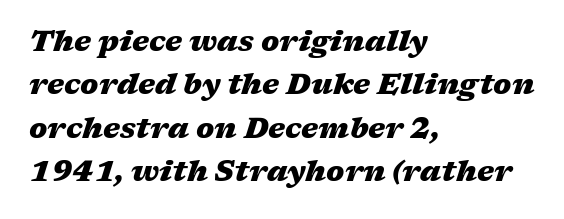
The image shows 29 px heavy, wide type, italic (leaning right); set left-aligned, normal line spacing (1.5x), normal letter spacing, not underlined; medium stroke contrast and a medium x-height.
